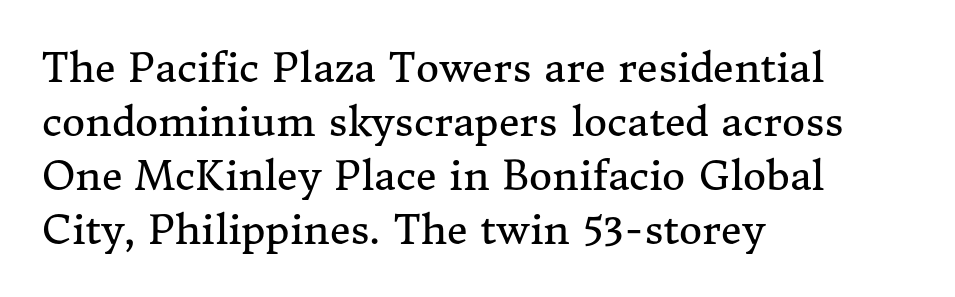
The image shows 40 px regular-weight serif type, upright; set left-aligned, normal line spacing (1.35x), normal letter spacing, not underlined; medium stroke contrast and a medium x-height.
